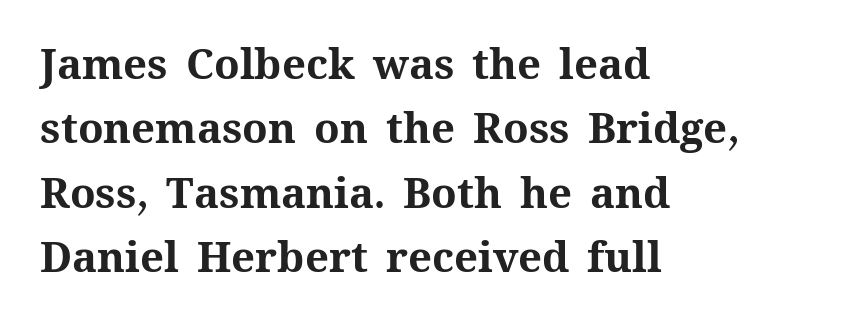
The image shows 42 px bold type, upright; set left-aligned, normal line spacing (1.53x), normal letter spacing, not underlined; medium stroke contrast and a medium x-height.
